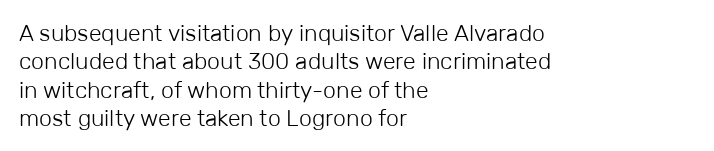
Q: Is the text bold? A: No.
Q: Is the text italic (slanted)? A: No, it is upright.
Q: Is the text underlined? A: No.
Q: How is the paragraph aligned? A: Left-aligned.
Q: Is the spacing between letters normal or unusually wide? A: Normal.
